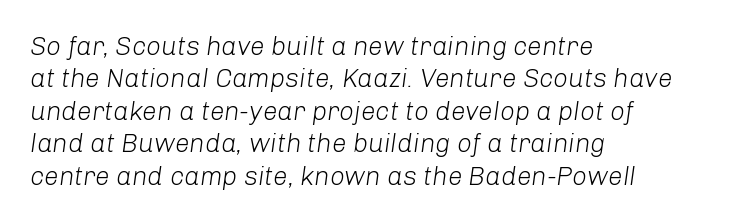
{"italic": "yes", "lean": "right", "slant_degrees": 8, "bold": "no", "underline": "no", "align": "left", "line_spacing": "normal", "line_spacing_ratio": 1.25, "letter_spacing": "normal", "letter_spacing_em": 0.0, "glyph_px": 26}
